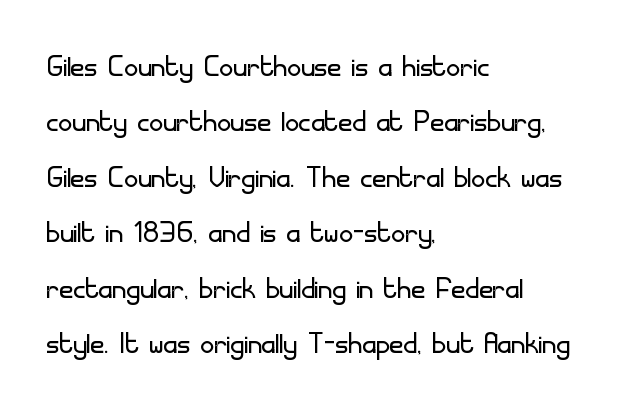
A student would call this left alignment; a typographer would say flush left, rag right. The string is rendered with underlining switched off. The font's upright variant was chosen for this text. The typesetting does not lean heavy: it is not bold. Compared with typical body copy, the letter spacing here is the same.
